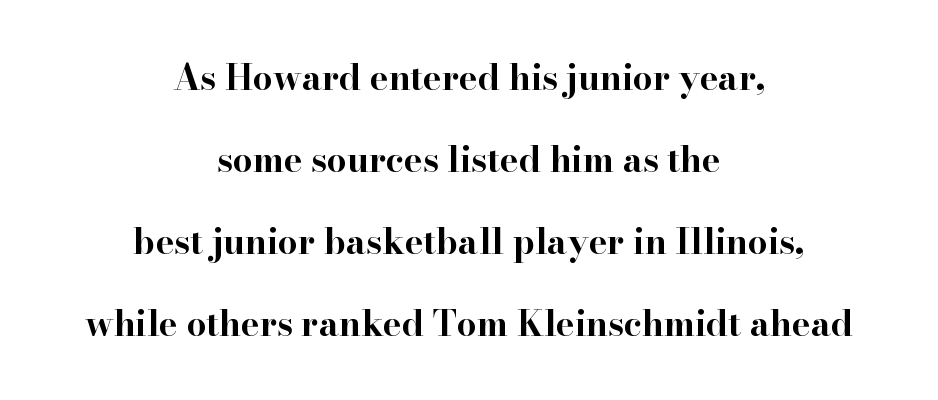
Characters follow at the spacing the type designer built in. The letters are bold, with thick, heavy strokes. The string is rendered with underlining switched off. Is this a fixed-width face? No — the glyphs have proportional, varying widths.
